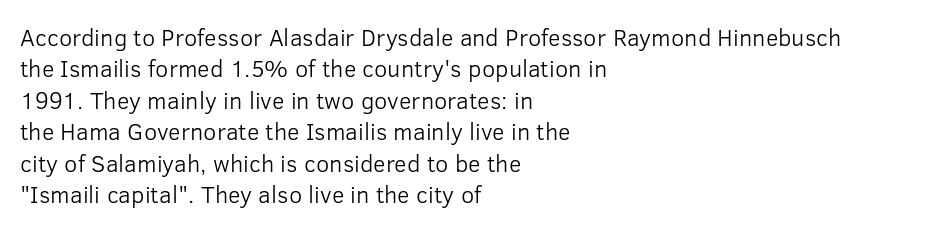
What stands out about the letter spacing? Nothing — it is the standard amount. Unmarked baselines from the first word to the last. The rendering anchors every line to the left-hand side. Regarding leading, the lines here are spaced in the standard way. Compared with a typical body face, this is equally light or lighter still. In terms of posture, this sample is upright.
